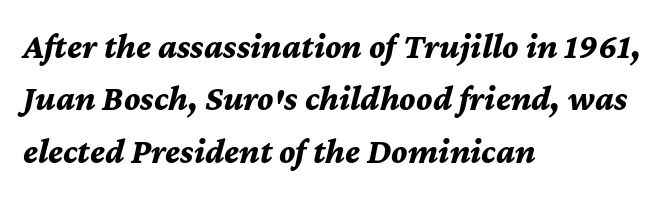
Horizontal alignment here is leftward, the default for most running prose. The passage shown stacks its lines at a standard gap. Looking at the ascenders, they clearly lean. Its strokes are broad and dark, the hallmark of bold type. No word sits above an underline.
